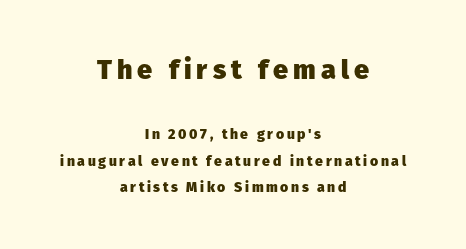
The image shows 27 px bold type, upright; set centered, line spacing 1.88x, not underlined; the first (top) block is 1.93x larger.
